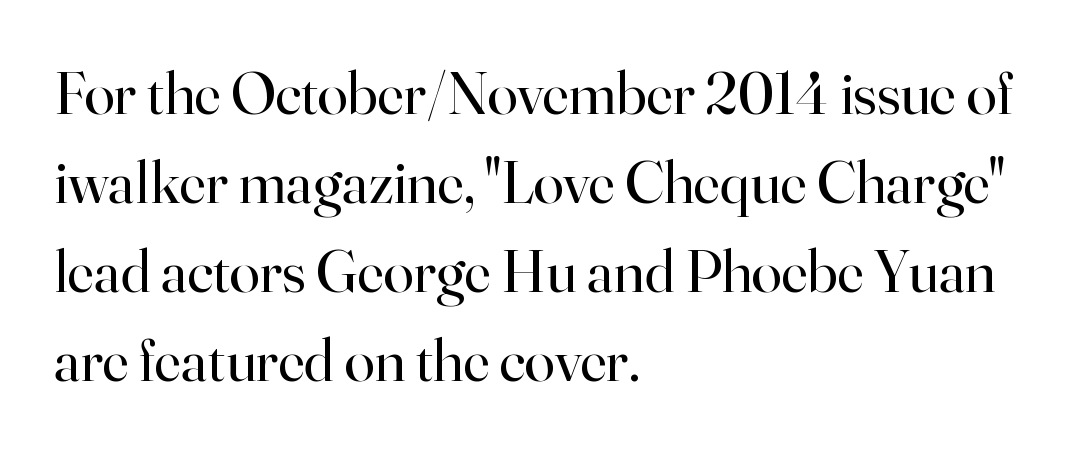
The image shows 61 px regular-weight serif type, upright; set left-aligned, normal line spacing (1.46x), normal letter spacing, not underlined; high stroke contrast and a small x-height.
